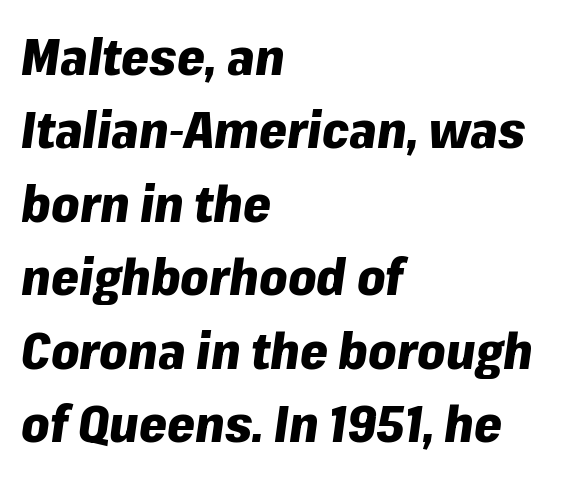
{"italic": "yes", "lean": "right", "slant_degrees": 8, "bold": "yes", "weight": "heavy", "width": "normal", "stroke_contrast": "low", "x_height": "medium", "monospaced": "no", "underline": "no", "align": "left", "line_spacing": "normal", "line_spacing_ratio": 1.47, "letter_spacing": "normal", "letter_spacing_em": 0.0, "glyph_px": 50}
